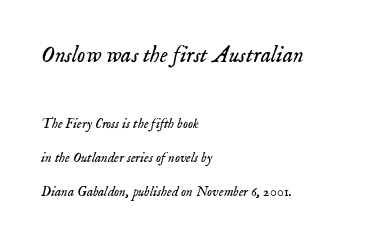
{"italic": "yes", "lean": "right", "slant_degrees": 18, "bold": "no", "underline": "no", "align": "left", "line_spacing": "loose", "line_spacing_ratio": 2.43, "letter_spacing": "normal", "letter_spacing_em": 0.0, "larger_block": "first", "size_ratio": 1.64, "glyph_px": 23}
